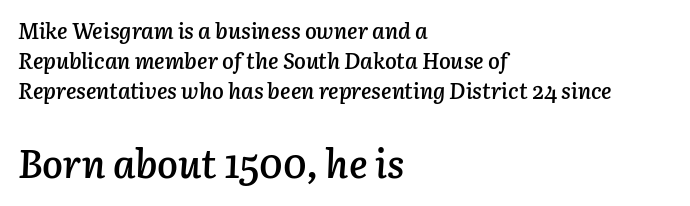
Compared with a centered layout, this one pins lines to the left instead. Descenders hang freely into open space. Standard letterfit; no display-style spreading of the glyphs. One glance says typical: line gaps are just what's usual. The rendering uses natural spacing where letterforms have individual widths.
